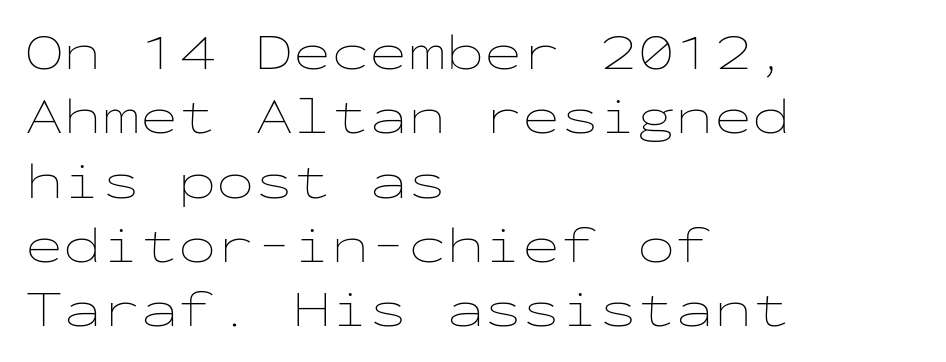
Spacing between characters is what you'd get straight out of the box. Descender tails drop into unmarked territory. Spacing verdict: monospaced, one width for all characters. No heavy texture on the line: the type isn't bold. The specimen reads as upright at a glance. Leftover space on each line is placed entirely after the last word.
